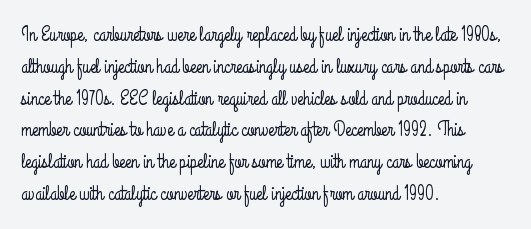
The letterforms sit shoulder to shoulder at normal distance. All the whitespace from short lines collects on the right. The space between consecutive lines is moderate. The area under the type is left untouched.
